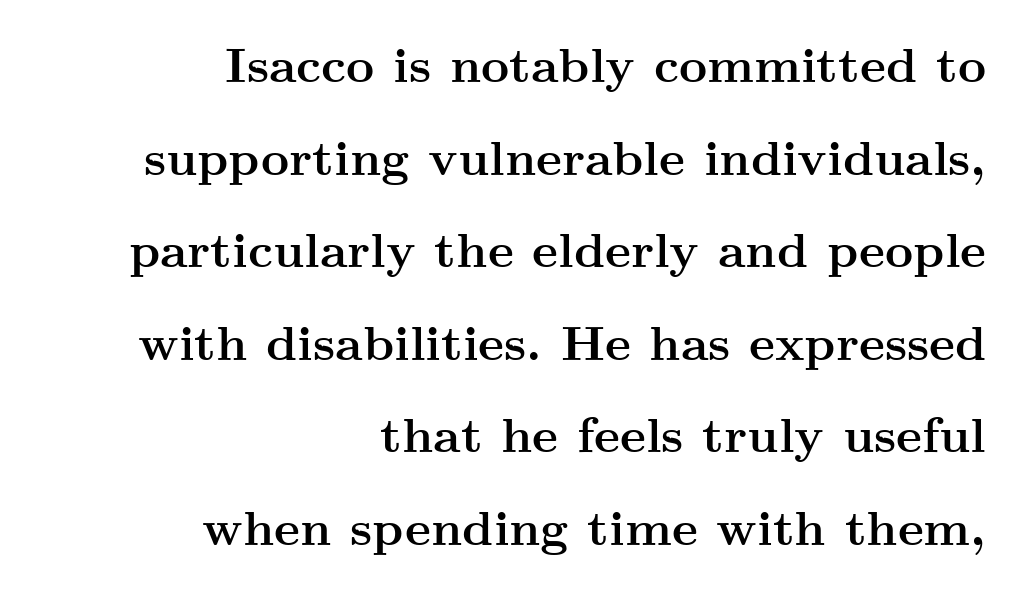
Q: Is the text bold? A: Yes.
Q: Is the text italic (slanted)? A: No, it is upright.
Q: Is the typeface a serif or a sans-serif typeface? A: Serif.
Q: Is the text underlined? A: No.
Q: How is the paragraph aligned? A: Right-aligned.
Q: Is the spacing between letters normal or unusually wide? A: Normal.
Q: Width (condensed, normal, or wide)? A: Wide.
Q: Stroke contrast? A: Medium.
Q: x-height? A: Small.
Q: Monospaced? A: No.
